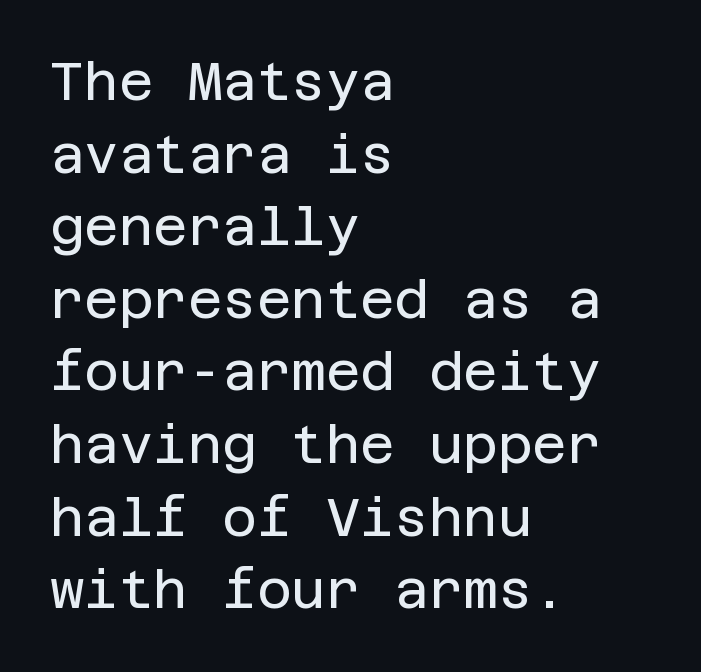
{"serif": "no", "italic": "no", "bold": "no", "weight": "regular", "width": "normal", "stroke_contrast": "low", "x_height": "large", "underline": "no", "align": "left", "line_spacing": "normal", "line_spacing_ratio": 1.37, "letter_spacing": "normal", "letter_spacing_em": 0.0, "glyph_px": 53}
